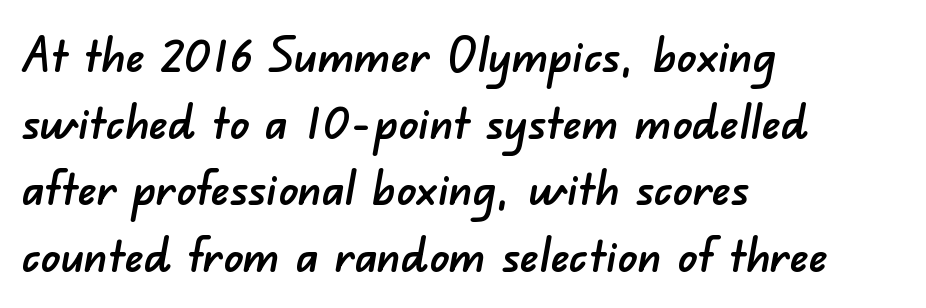
The image shows 48 px sans-serif type; set left-aligned, normal line spacing (1.39x), normal letter spacing, not underlined; low stroke contrast and a small x-height.
